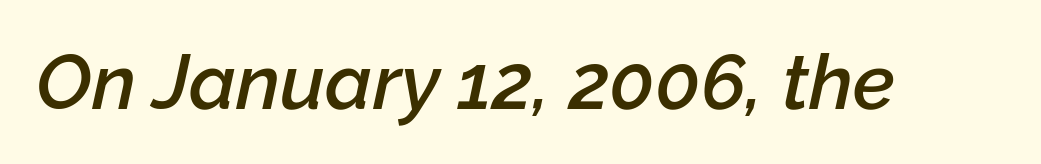
Typesetter's note: demi weight, one step under bold. The specimen omits any rule beneath the text block's lines. You could not count columns in this text — the font is proportionally spaced. Letter spacing: default.
